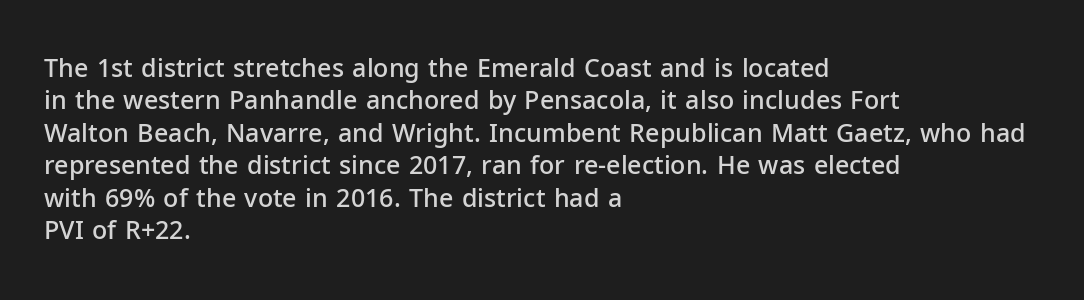
The type is set solid horizontally, with unmodified tracking. Check the space under the baseline: it is left empty. In terms of weight, the rendering is demibold, just under bold. This is the regular roman posture of the typeface.
